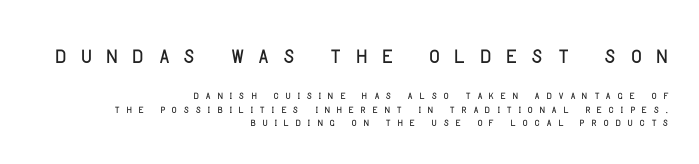
A student would notice the top passage is typeset larger than what follows. The letters are spread apart with noticeably loose tracking. Where is the straight margin? On the right. Proportional: the letters do not fall into vertical columns. It's the straight-up-and-down kind of type.
